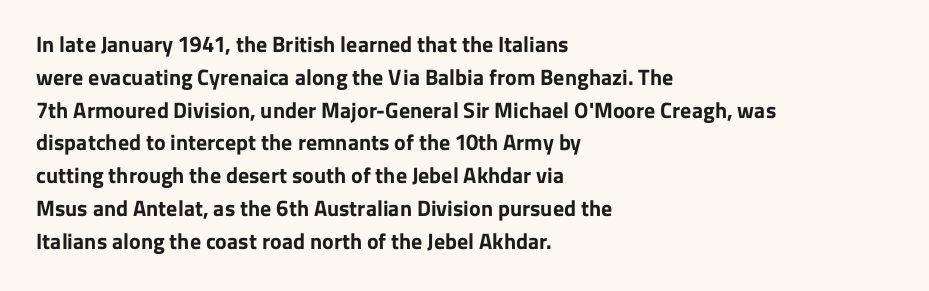
{"italic": "no", "bold": "yes", "underline": "no", "align": "left", "line_spacing": "normal", "line_spacing_ratio": 1.49, "letter_spacing": "normal", "letter_spacing_em": 0.0, "glyph_px": 22}
